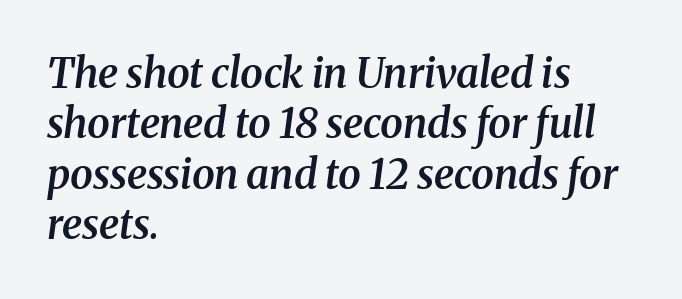
{"serif": "yes", "italic": "yes", "lean": "right", "slant_degrees": 8, "bold": "semi", "weight": "semibold", "width": "normal", "stroke_contrast": "medium", "x_height": "medium", "monospaced": "no", "underline": "no", "align": "left", "line_spacing_ratio": 1.23, "letter_spacing": "normal", "letter_spacing_em": 0.0, "glyph_px": 41}
